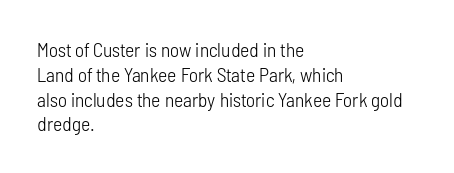
Q: Is the text bold? A: No.
Q: Is the text italic (slanted)? A: No, it is upright.
Q: Is the text underlined? A: No.
Q: How is the paragraph aligned? A: Left-aligned.
Q: Is the spacing between letters normal or unusually wide? A: Normal.
